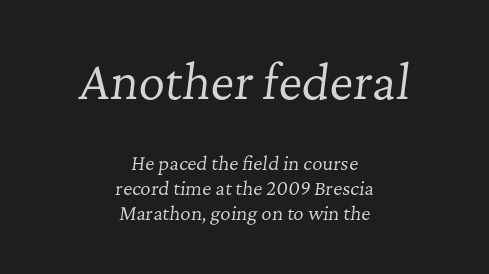
Alignment: centered. Note: serifs present on the glyphs. This block has exactly the height ordinary leading produces. The strokes carry an ordinary text weight at most. Anything drawn beneath the words? Only blank space.
